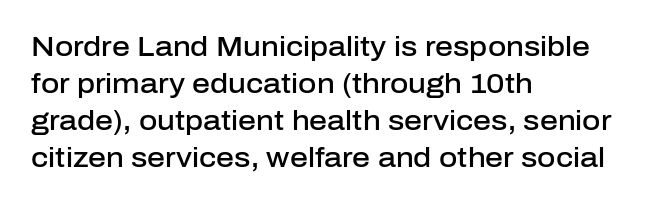
The image shows 28 px semibold sans-serif type, upright; set left-aligned, normal line spacing (1.32x), normal letter spacing, not underlined; low stroke contrast and a medium x-height.
